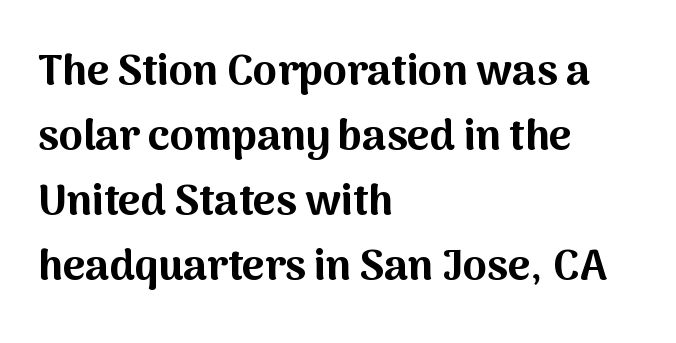
The image shows 43 px bold sans-serif type, upright; set left-aligned, normal line spacing (1.51x), normal letter spacing, not underlined; medium stroke contrast and a medium x-height.
